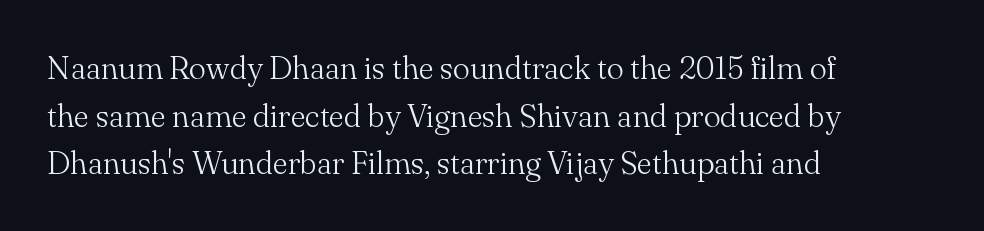
{"serif": "yes", "italic": "no", "bold": "no", "weight": "light", "width": "normal", "stroke_contrast": "medium", "x_height": "small", "monospaced": "no", "underline": "no", "align": "left", "line_spacing": "normal", "line_spacing_ratio": 1.49, "letter_spacing": "normal", "letter_spacing_em": 0.0, "glyph_px": 32}
